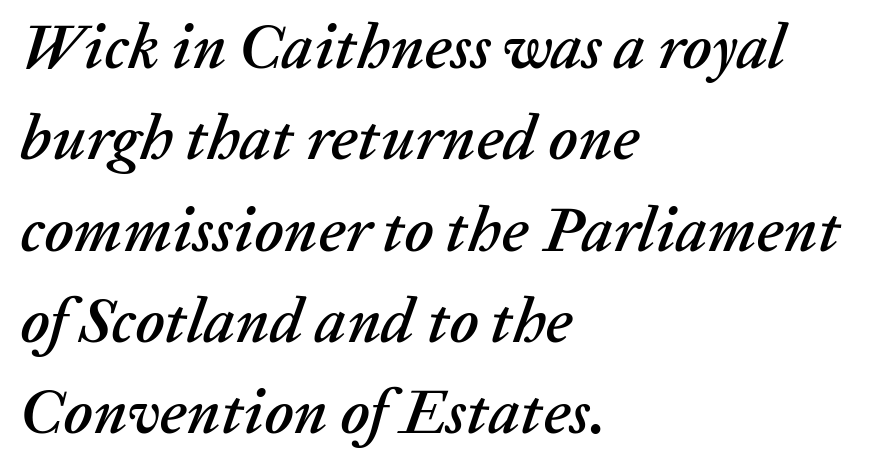
{"italic": "yes", "lean": "right", "slant_degrees": 20, "width": "normal", "stroke_contrast": "low", "x_height": "medium", "monospaced": "no", "underline": "no", "align": "left", "line_spacing": "normal", "line_spacing_ratio": 1.45, "letter_spacing": "normal", "letter_spacing_em": 0.0, "glyph_px": 63}
